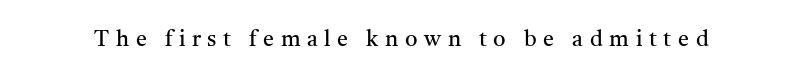
The image shows 22 px text type, upright; set unusually wide letter spacing (+0.3 em), not underlined.
